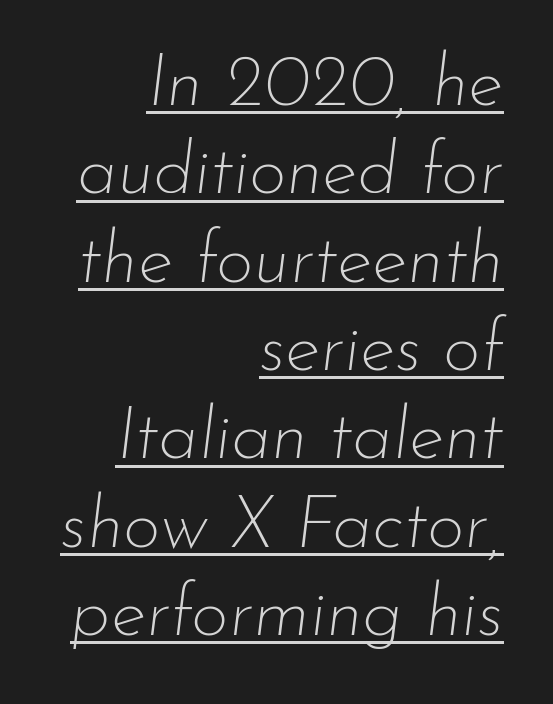
The image shows 73 px thin type, italic (leaning right); set right-aligned, line spacing 1.21x, normal letter spacing, underlined; low stroke contrast and a small x-height.
